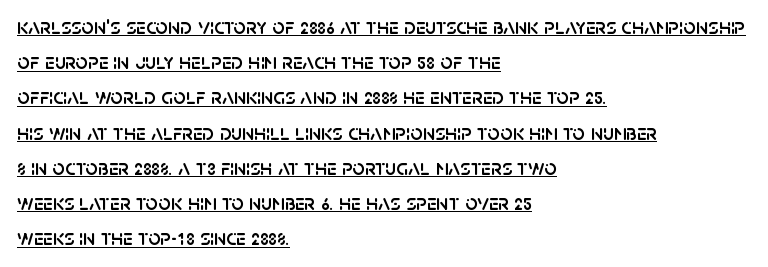
The image shows 22 px text type, upright; set left-aligned, normal line spacing (1.6x), normal letter spacing, underlined.
